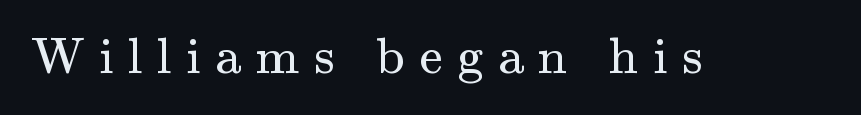
The image shows 52 px regular-weight serif type, upright; set unusually wide letter spacing (+0.28 em), not underlined; medium stroke contrast and a small x-height.
